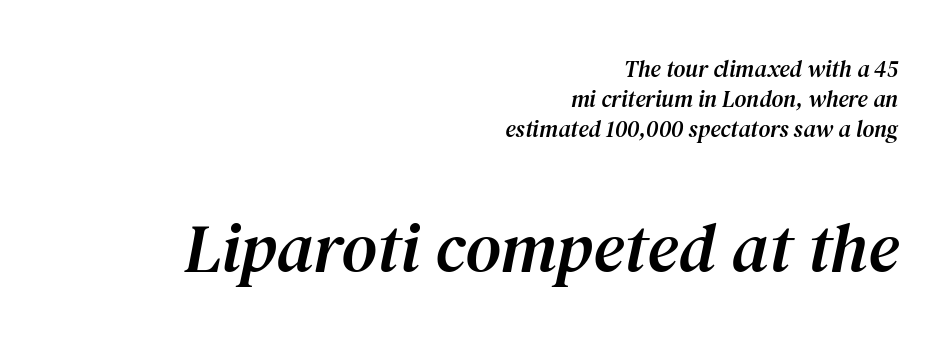
The compositor pushed each line to the right boundary. The block of text has a typical density, with ordinary space between rows. The strip under each line holds only bare page. The later block is typeset at a bigger size than the earlier block.
